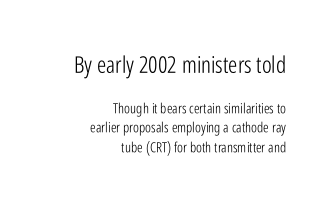
{"italic": "no", "bold": "no", "underline": "no", "align": "right", "line_spacing": "normal", "line_spacing_ratio": 1.38, "letter_spacing": "normal", "letter_spacing_em": 0.0, "larger_block": "first", "size_ratio": 1.64, "glyph_px": 23}
